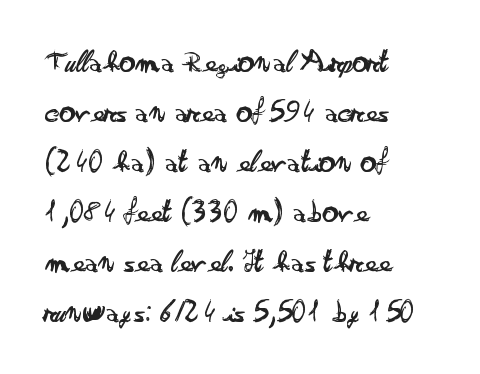
The image shows 32 px regular-weight, wide sans-serif type, upright; set left-aligned, normal line spacing (1.56x), normal letter spacing, not underlined; low stroke contrast and a small x-height.
